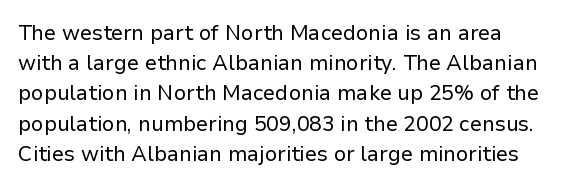
The image shows 21 px text type, upright; set normal line spacing (1.44x), normal letter spacing, not underlined.
